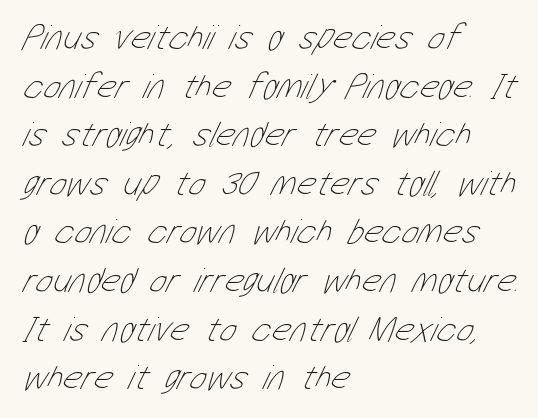
Stem width sits at or under what a default text font uses. Interline gaps are of average width in this sample. Underlining? Definitely not there. You could not count columns in this text — the font is proportionally spaced. A classic flush-left, rag-right setting is used for this passage. Nothing unusual about the tracking: characters are spaced as the font intends.
